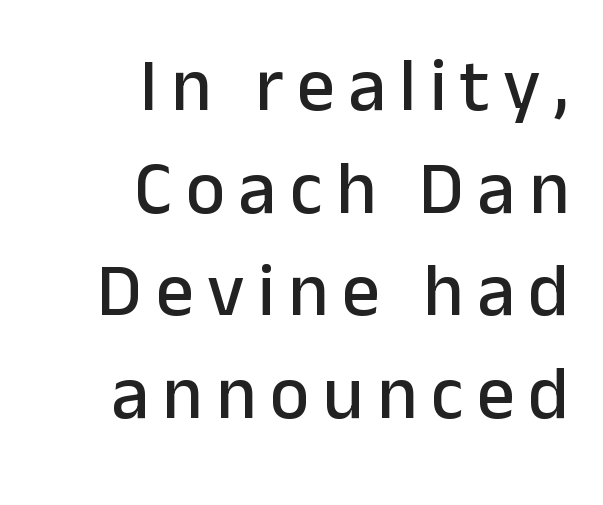
Q: Is the text italic (slanted)? A: No, it is upright.
Q: Is the typeface a serif or a sans-serif typeface? A: Sans-serif.
Q: Is the text underlined? A: No.
Q: How is the paragraph aligned? A: Right-aligned.
Q: Is the spacing between lines tight, normal or loose? A: Normal.
Q: Width (condensed, normal, or wide)? A: Normal.
Q: Stroke contrast? A: Low.
Q: x-height? A: Medium.
Q: Monospaced? A: No.
